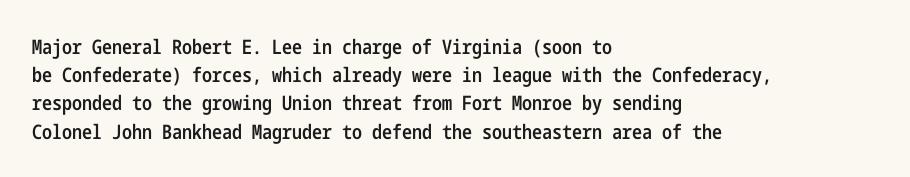
This is moderately heavy type, rendered in semibold. A bare baseline throughout the passage. Caption: standard tracking, unaltered. A typesetter would mark this as roman, not italic. The rows are spaced the way most documents space them. A classic flush-left, rag-right setting is used for this passage.
